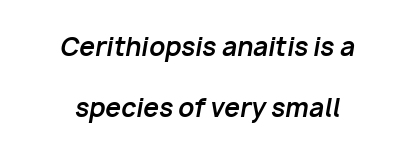
{"italic": "yes", "lean": "right", "slant_degrees": 10, "bold": "yes", "underline": "no", "align": "center", "line_spacing": "loose", "line_spacing_ratio": 2.44, "letter_spacing": "normal", "letter_spacing_em": 0.0, "glyph_px": 25}
